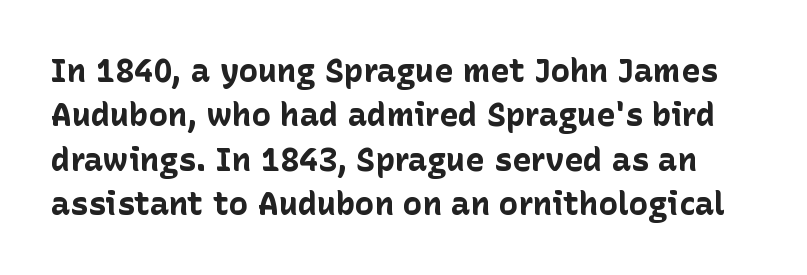
The image shows 32 px bold sans-serif type, upright; set normal line spacing (1.39x), normal letter spacing, not underlined; low stroke contrast and a medium x-height.
